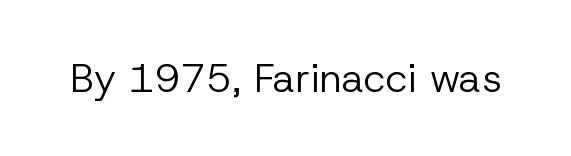
The image shows 40 px regular-weight sans-serif type, upright; set normal letter spacing, not underlined; low stroke contrast and a medium x-height.
